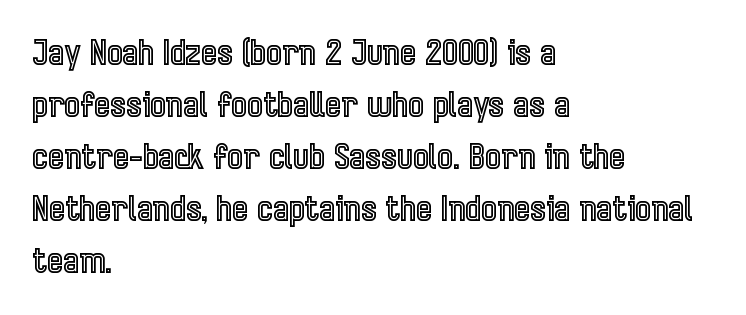
Interline gaps are of average width in this sample. This sample has the flowing, uneven cadence of proportional lettering. In terms of posture, this sample is upright. Nobody drew a line under any word here. Does the copy run flush right? No — it runs flush left.
